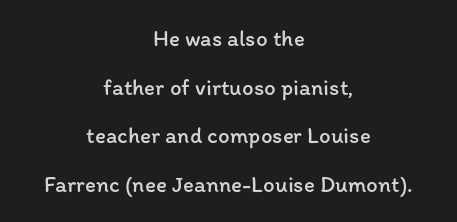
Q: Is the text bold? A: No.
Q: Is the text italic (slanted)? A: No, it is upright.
Q: Is the text underlined? A: No.
Q: How is the paragraph aligned? A: Centered.
Q: Is the spacing between letters normal or unusually wide? A: Normal.
Q: Is the spacing between lines tight, normal or loose? A: Loose.
